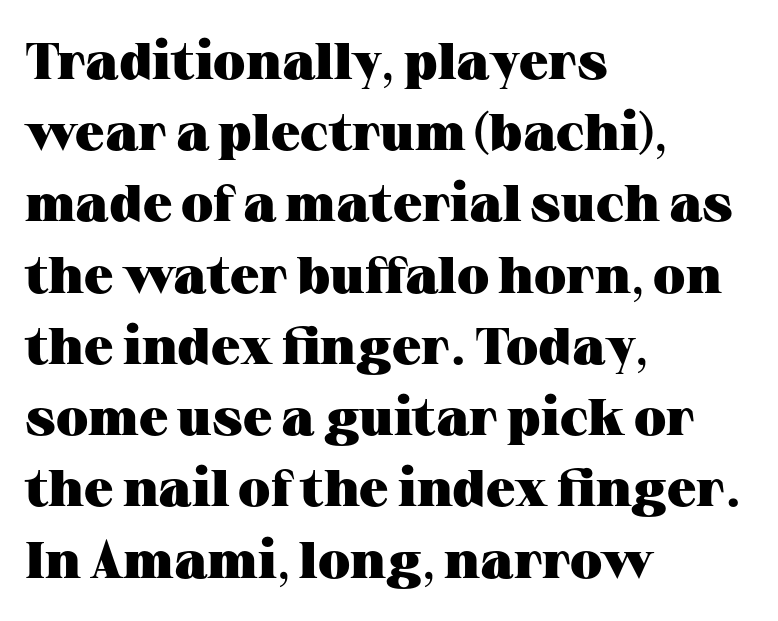
The image shows 52 px heavy, wide serif type, upright; set left-aligned, normal line spacing (1.37x), normal letter spacing, not underlined; medium stroke contrast and a medium x-height.
